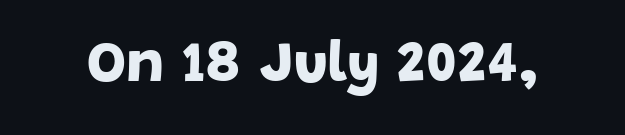
The specimen omits any rule beneath the text block's lines. Do the characters align in a grid? No, the font is proportional. The typeface chosen for these lines omits serifs. Heavy, bold letterforms. Compared with typical body copy, the letter spacing here is the same.
